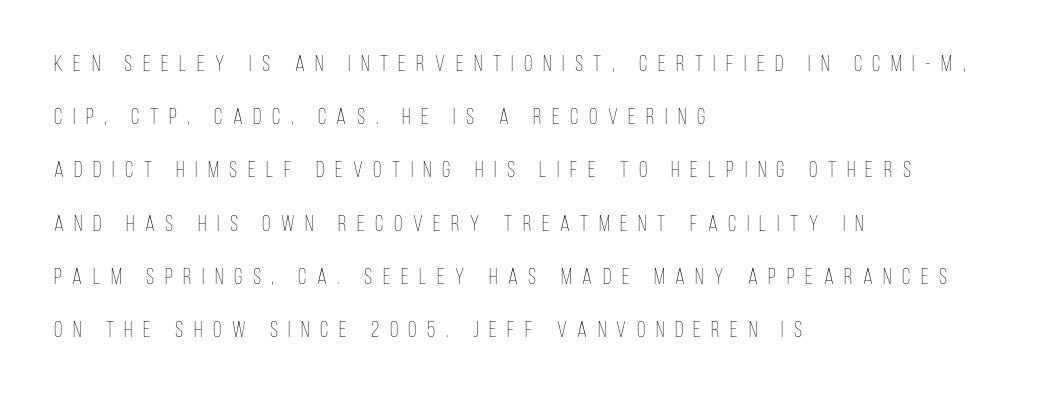
Rule under the text: the space is simply empty. This rendering uses left alignment, leaving the right contour irregular. What stands out about the letter spacing? Its width — letters are far apart. The rendering uses a large line-height, opening up the rows.
